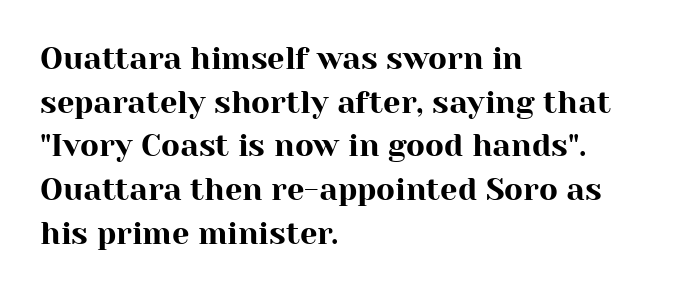
A serif font was chosen for this passage. In terms of posture, this sample is upright. Vertically, the passage feels balanced, rows spaced as you'd expect. This rendering features lettering with no underline. These lines stack with their left ends in a neat column.
